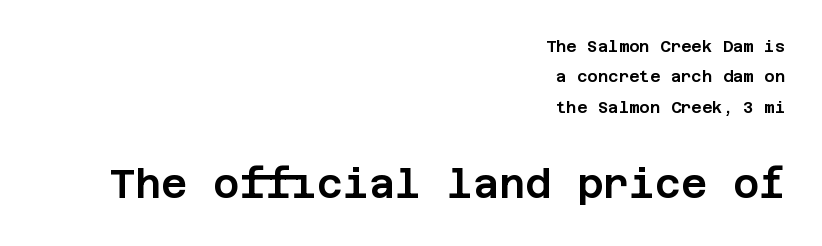
Q: Is the text italic (slanted)? A: No, it is upright.
Q: Is the typeface a serif or a sans-serif typeface? A: Sans-serif.
Q: Is the text underlined? A: No.
Q: How is the paragraph aligned? A: Right-aligned.
Q: Is the spacing between letters normal or unusually wide? A: Normal.
Q: Is the spacing between lines tight, normal or loose? A: Loose.
Q: Which block of text is set in a larger size, the first (top) or the second (bottom)? A: The second (bottom) one.
Q: Width (condensed, normal, or wide)? A: Normal.
Q: Stroke contrast? A: Low.
Q: x-height? A: Large.
